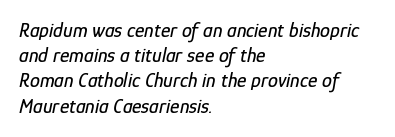
A typesetter would call this leading conventional body-copy spacing. These lines keep a tight, regular rhythm from letter to letter. The axis of the letterforms is tilted away from vertical. The gap between lines stays unmarked. These lines stack with their left ends in a neat column.
